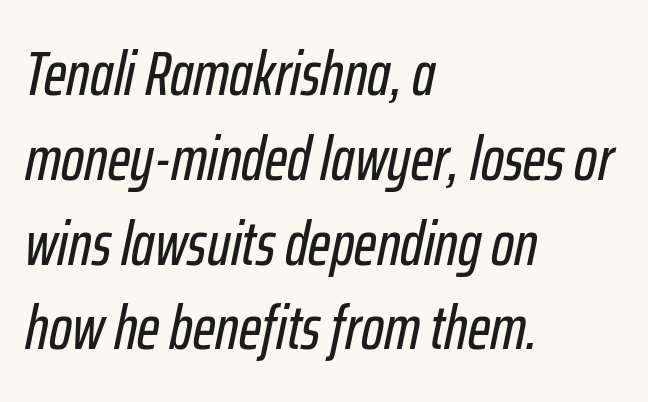
{"italic": "yes", "lean": "right", "slant_degrees": 12, "width": "condensed", "stroke_contrast": "low", "x_height": "medium", "monospaced": "no", "underline": "no", "align": "left", "line_spacing": "normal", "line_spacing_ratio": 1.39, "letter_spacing": "normal", "letter_spacing_em": 0.0, "glyph_px": 61}
